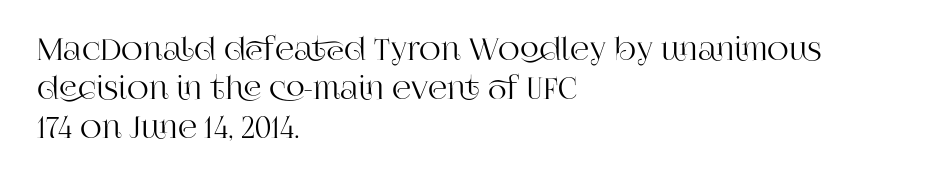
The image shows 30 px serif type, upright; set left-aligned, normal line spacing (1.3x), normal letter spacing, not underlined; high stroke contrast and a large x-height.
